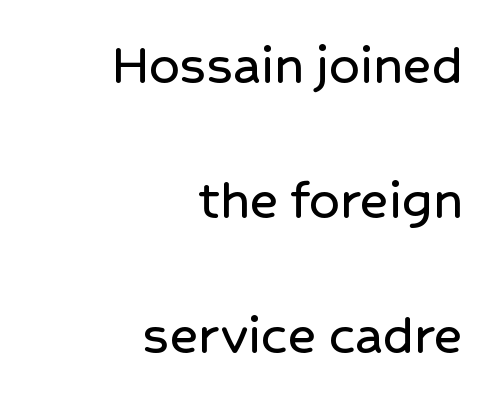
Compared with typical body copy, the letter spacing here is the same. This sample trades compactness for vertical openness between lines. Each letter keeps its own natural width here, so spacing adapts to shape. The compositor pushed each line to the right boundary. The font family rendered here belongs to the sans-serif group. Any mark beneath the type? The region is blank.
